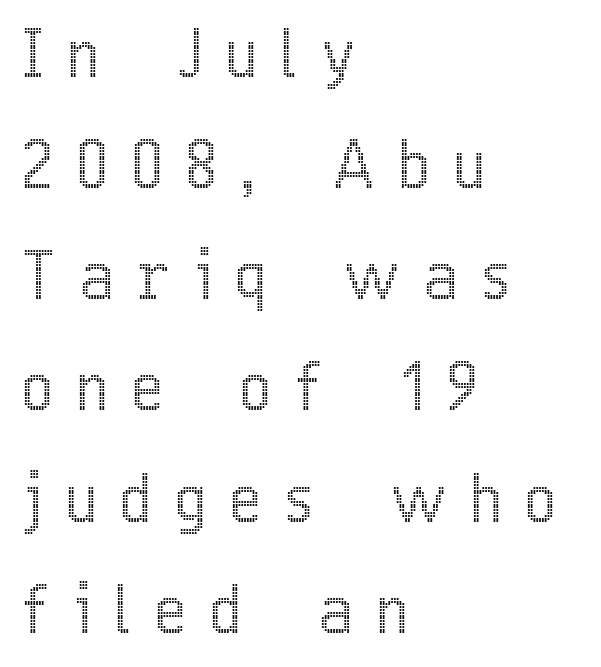
{"italic": "no", "width": "condensed", "x_height": "medium", "monospaced": "no", "underline": "no", "align": "left", "line_spacing_ratio": 1.71, "letter_spacing": "wide", "letter_spacing_em": 0.38, "glyph_px": 65}
